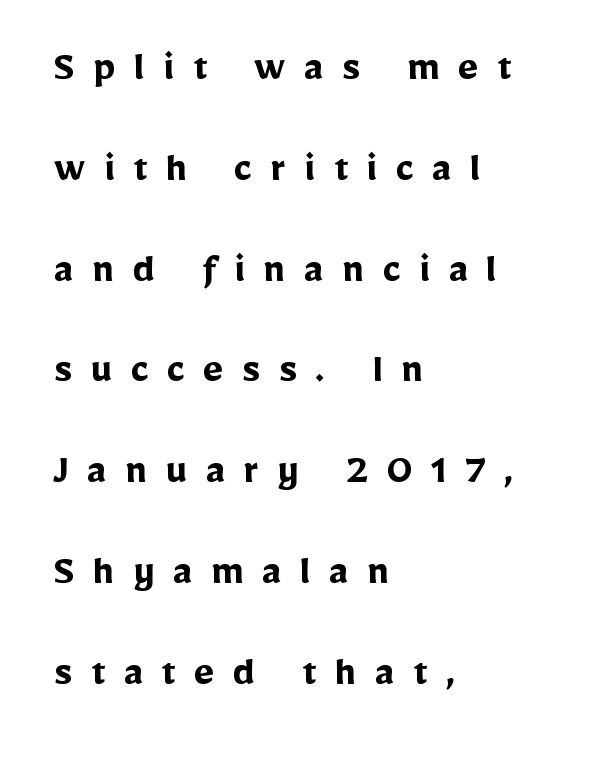
Q: Is the text bold? A: Yes.
Q: Is the text italic (slanted)? A: No, it is upright.
Q: Is the typeface a serif or a sans-serif typeface? A: Sans-serif.
Q: Is the text underlined? A: No.
Q: How is the paragraph aligned? A: Left-aligned.
Q: Is the spacing between letters normal or unusually wide? A: Unusually wide.
Q: Is the spacing between lines tight, normal or loose? A: Loose.
Q: Width (condensed, normal, or wide)? A: Normal.
Q: Stroke contrast? A: Low.
Q: x-height? A: Medium.
Q: Monospaced? A: No.
